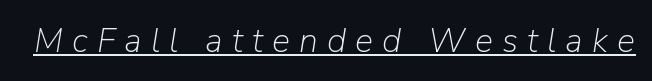
Is there an underline? Yes — a line sits under the letters. There is plenty of visible air inserted between adjacent glyphs. Heft: none added — not bold. The lettering tilts uniformly, giving the passage an italic look. A typesetter would call this proportional, since set widths differ per character.
